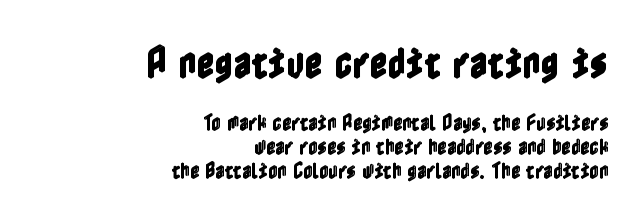
{"italic": "no", "width": "condensed", "x_height": "medium", "underline": "no", "align": "right", "line_spacing": "normal", "line_spacing_ratio": 1.34, "letter_spacing": "normal", "letter_spacing_em": 0.0, "larger_block": "first", "size_ratio": 1.94, "glyph_px": 35}
